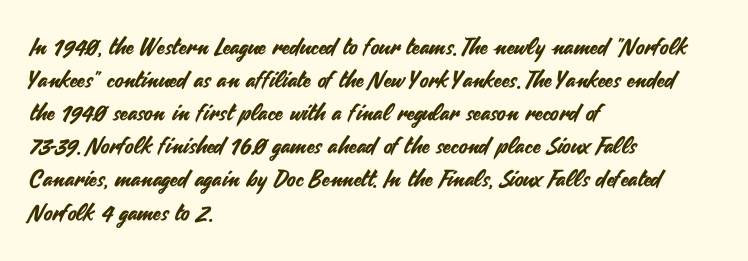
{"underline": "no", "align": "left", "line_spacing": "normal", "line_spacing_ratio": 1.44, "letter_spacing": "normal", "letter_spacing_em": 0.0, "glyph_px": 23}
